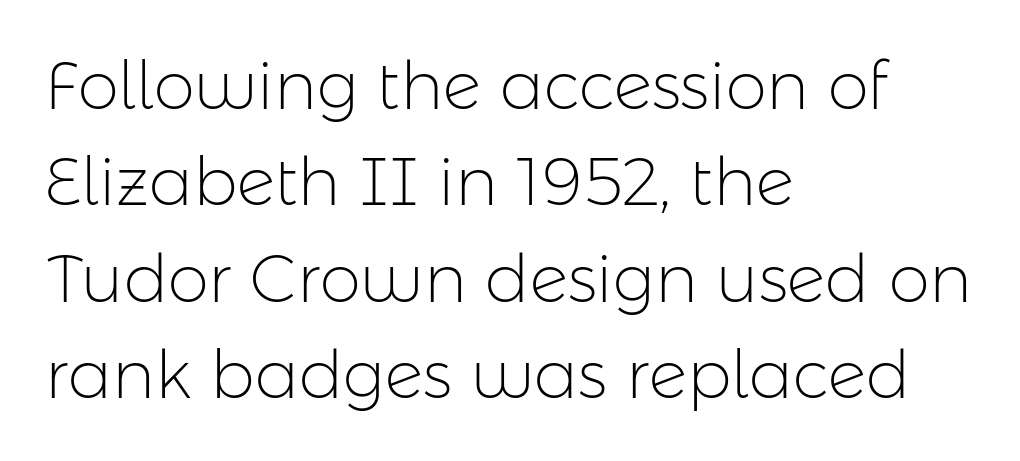
Varying glyph widths throughout — classic text-font behaviour. The weight would be labelled regular, book, light, or lighter still. Descenders are the only things crossing below the line. Typeset ragged right — the left edge is the straight one. The gaps between neighbouring characters are ordinary and unremarkable. Nope, no serifs anywhere on these letters.
